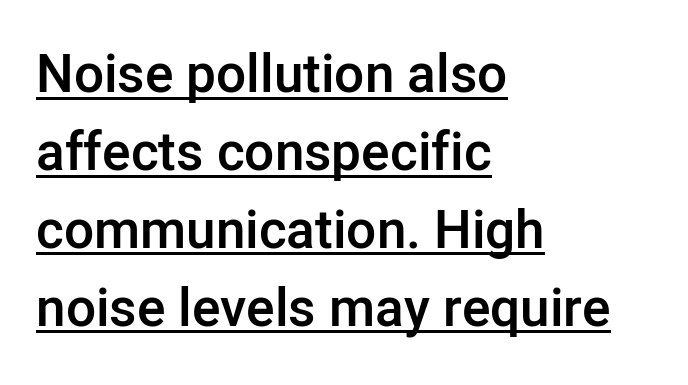
The image shows 53 px semibold sans-serif type, upright; set left-aligned, normal line spacing (1.47x), normal letter spacing, underlined; low stroke contrast and a medium x-height.
